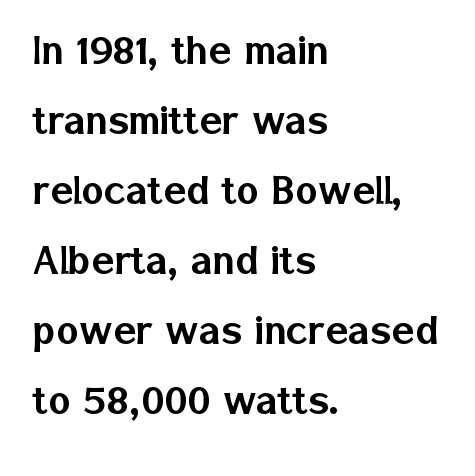
The image shows 47 px sans-serif type, upright; set left-aligned, normal line spacing (1.49x), normal letter spacing, not underlined; low stroke contrast and a medium x-height.
